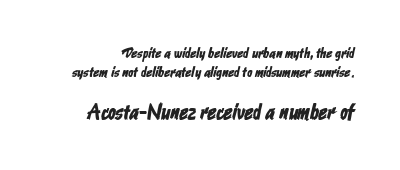
The image shows 22 px text type; set line spacing 1.24x, normal letter spacing, not underlined; the second (bottom) block is 1.47x larger.
